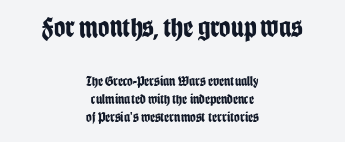
The image shows 28 px bold, condensed sans-serif type, upright; set centered, normal line spacing (1.29x), normal letter spacing, not underlined; the first (top) block is 2.0x larger; low stroke contrast and a large x-height.
